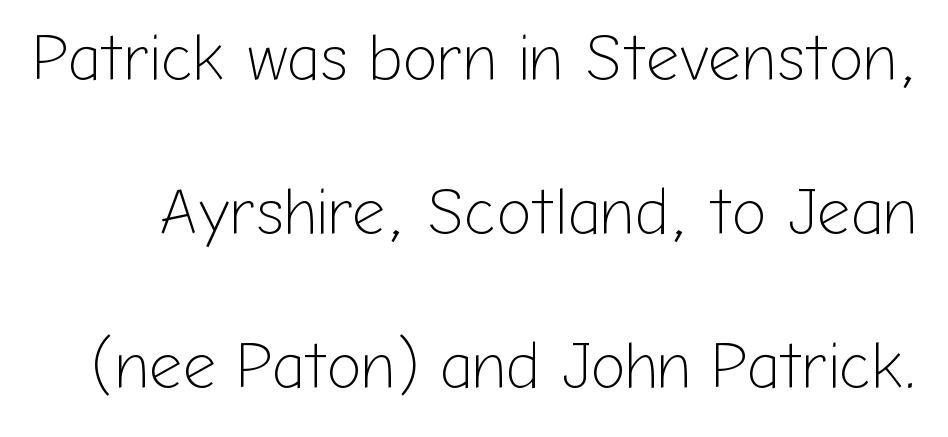
Posture: upright roman. The letters carry no serifs — their stems end cleanly without finishing strokes. Check under the words: just untouched page. Compared with typical body copy, the letter spacing here is the same. Each letter keeps its own natural width here, so spacing adapts to shape.
